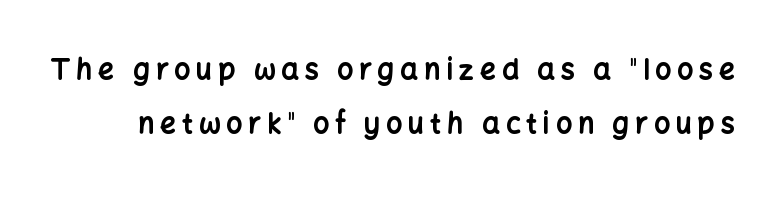
The image shows 28 px bold sans-serif type, upright; set loose line spacing (1.94x), unusually wide letter spacing (+0.21 em), not underlined; low stroke contrast and a medium x-height.
